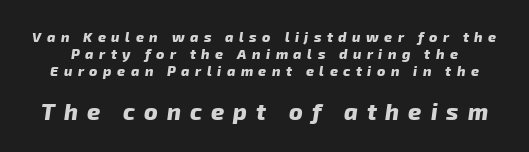
{"bold": "yes", "underline": "no", "line_spacing_ratio": 1.2, "letter_spacing": "wide", "letter_spacing_em": 0.39, "larger_block": "second", "size_ratio": 1.64, "glyph_px": 23}
